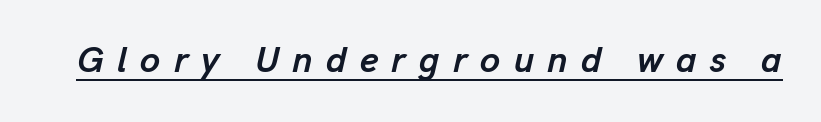
{"italic": "yes", "lean": "right", "slant_degrees": 13, "bold": "yes", "weight": "semibold", "width": "normal", "stroke_contrast": "low", "x_height": "medium", "monospaced": "no", "underline": "yes", "letter_spacing": "wide", "letter_spacing_em": 0.37, "glyph_px": 36}
